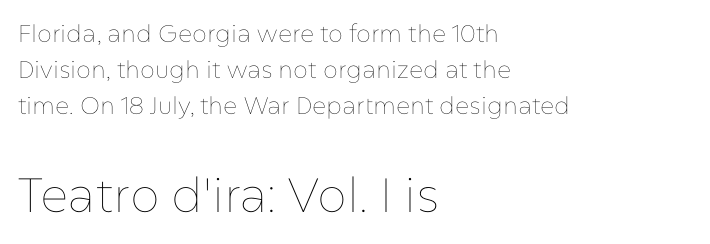
Each letter keeps its own natural width here, so spacing adapts to shape. The gaps between neighbouring characters are ordinary and unremarkable. A student would call this left alignment; a typographer would say flush left, rag right. Visually, the bottom section dominates because its glyphs are scaled up. The letterforms sit at book weight or below. Any mark beneath the type? The region is blank.
